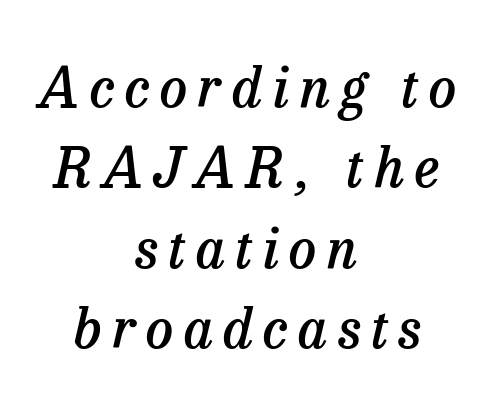
The image shows 55 px semibold serif type, italic (leaning right); set centered, normal line spacing (1.46x), not underlined; low stroke contrast and a medium x-height.
